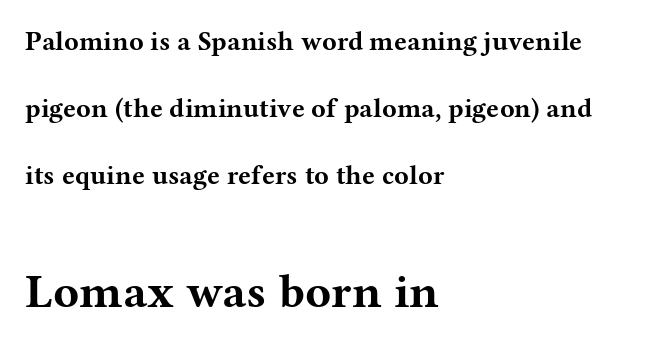
The image shows 48 px bold, wide serif type, upright; set left-aligned, loose line spacing (2.48x), normal letter spacing, not underlined; the second (bottom) block is 1.78x larger; medium stroke contrast and a medium x-height.
